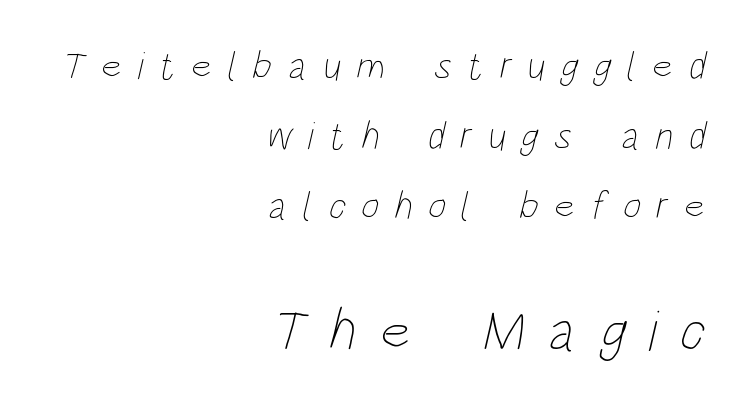
In this sample the second text group is rendered at the bigger scale. Rule under the text: the space is simply empty. Caption: expanded tracking, letters set apart. Caption: face not bold, strokes unweighted. Horizontal alignment here is rightward, an uncommon choice for prose. Each letter keeps its own natural width here, so spacing adapts to shape.
